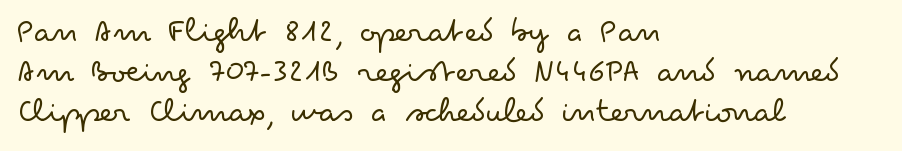
The image shows 36 px light, wide sans-serif type, upright; set left-aligned, tight line spacing (1.11x), normal letter spacing, not underlined; low stroke contrast and a small x-height.
